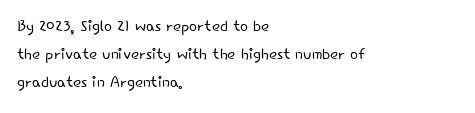
Q: Is the text bold? A: No.
Q: Is the text italic (slanted)? A: No, it is upright.
Q: Is the text underlined? A: No.
Q: How is the paragraph aligned? A: Left-aligned.
Q: Is the spacing between letters normal or unusually wide? A: Normal.
Q: Is the spacing between lines tight, normal or loose? A: Normal.
